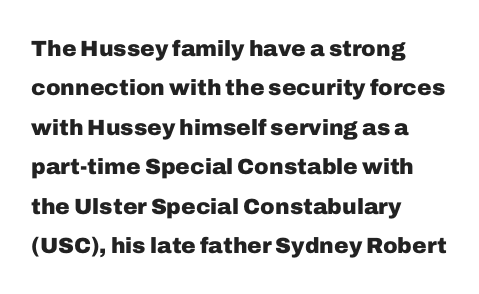
Decoration check: the copy has no underline. Casual observation: everything's shoved over to the left. These words are printed bold, with thick strokes throughout. Inter-character spacing is left at the font's built-in metrics. You can tell it's not italic because the verticals are truly vertical.
